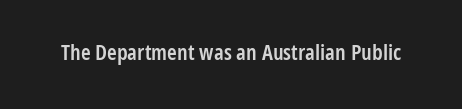
There is no visible air inserted between adjacent glyphs. The characters look somewhat weighty, a semibold short of true bold. Check the space under the baseline: it is left empty. Ascenders rise straight up at ninety degrees.
